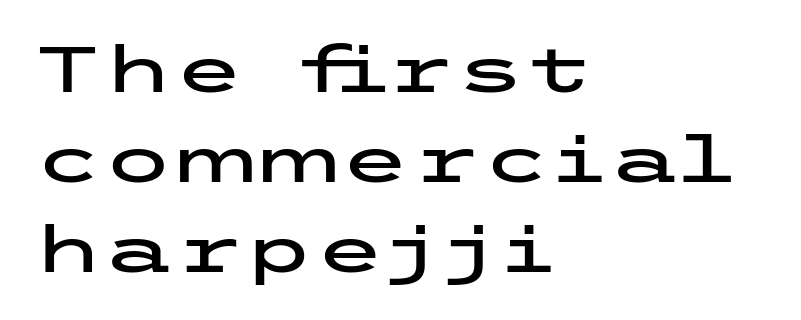
{"serif": "no", "italic": "no", "width": "wide", "stroke_contrast": "low", "x_height": "medium", "underline": "no", "align": "left", "line_spacing": "normal", "line_spacing_ratio": 1.41, "letter_spacing": "normal", "letter_spacing_em": 0.0, "glyph_px": 64}
